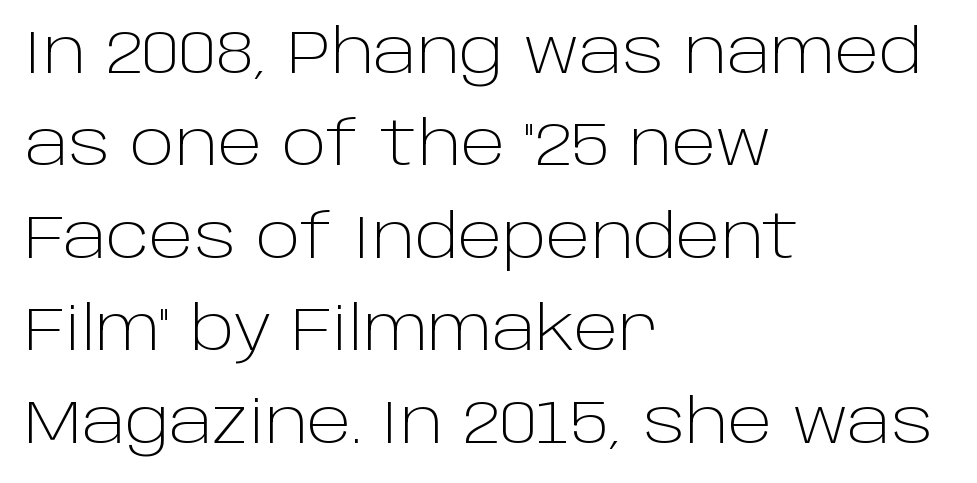
{"serif": "no", "italic": "no", "bold": "no", "weight": "light", "width": "normal", "stroke_contrast": "low", "x_height": "large", "monospaced": "no", "underline": "no", "align": "left", "line_spacing": "normal", "line_spacing_ratio": 1.54, "letter_spacing": "normal", "letter_spacing_em": 0.0, "glyph_px": 60}
